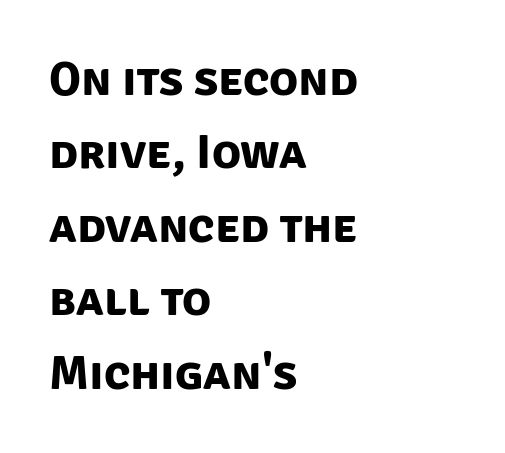
{"serif": "no", "bold": "yes", "weight": "bold", "width": "normal", "stroke_contrast": "low", "x_height": "large", "monospaced": "no", "underline": "no", "align": "left", "line_spacing": "normal", "line_spacing_ratio": 1.53, "letter_spacing": "normal", "letter_spacing_em": 0.0, "glyph_px": 48}
